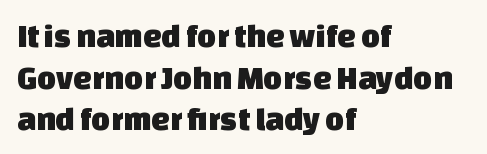
{"serif": "no", "width": "normal", "stroke_contrast": "low", "x_height": "large", "monospaced": "no", "underline": "no", "align": "left", "line_spacing": "normal", "line_spacing_ratio": 1.26, "letter_spacing": "normal", "letter_spacing_em": 0.0, "glyph_px": 33}
